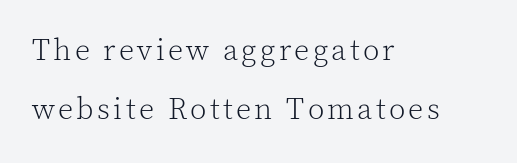
Descenders are the only things crossing below the line. Quick note: interline space is abundant. The face used here is seriffed, in the tradition of book romans. Each line starts at the same left margin while the right side varies. The strokes carry an ordinary text weight at most.
